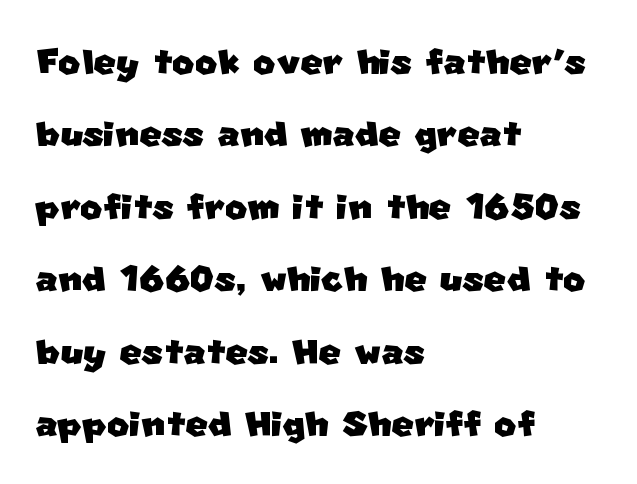
If you drew a ruler down the left edge, every line would touch it. A clean baseline with only descenders dipping below it. You could not count columns in this text — the font is proportionally spaced. Notice how descenders clear the ascenders below comfortably — that's standard leading. The designer went with a sans here, leaving each stem footless. Nothing unusual about the tracking: characters are spaced as the font intends.
